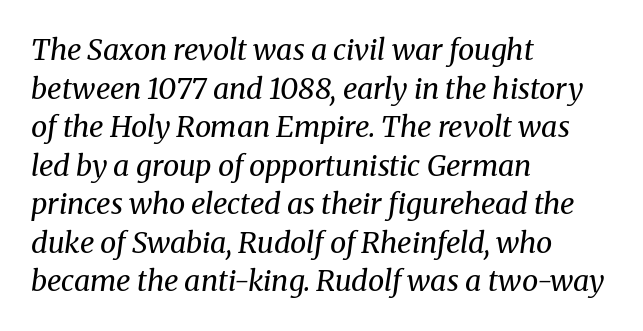
The image shows 29 px regular-weight serif type, italic (leaning right); set left-aligned, normal line spacing (1.33x), normal letter spacing, not underlined; medium stroke contrast and a medium x-height.
